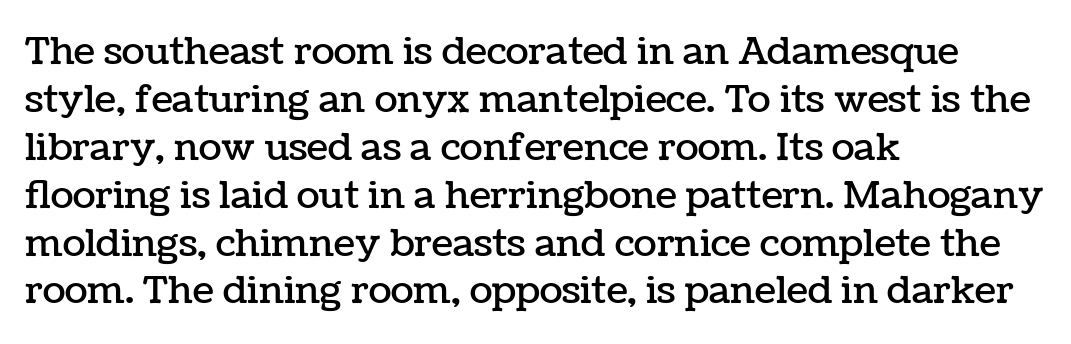
Q: Is the text italic (slanted)? A: No, it is upright.
Q: Is the text underlined? A: No.
Q: How is the paragraph aligned? A: Left-aligned.
Q: Is the spacing between letters normal or unusually wide? A: Normal.
Q: Is the spacing between lines tight, normal or loose? A: Normal.
Q: Width (condensed, normal, or wide)? A: Normal.
Q: Stroke contrast? A: Low.
Q: x-height? A: Medium.
Q: Monospaced? A: No.
